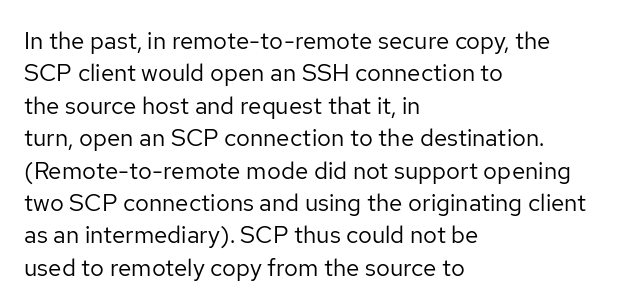
The typesetter chose a ragged-right arrangement here. In terms of letterspacing, this is plain default setting. Descenders hang freely into open space. A typesetter would call this leading conventional body-copy spacing. Stems and bowls with no extra thickness — not bold.
